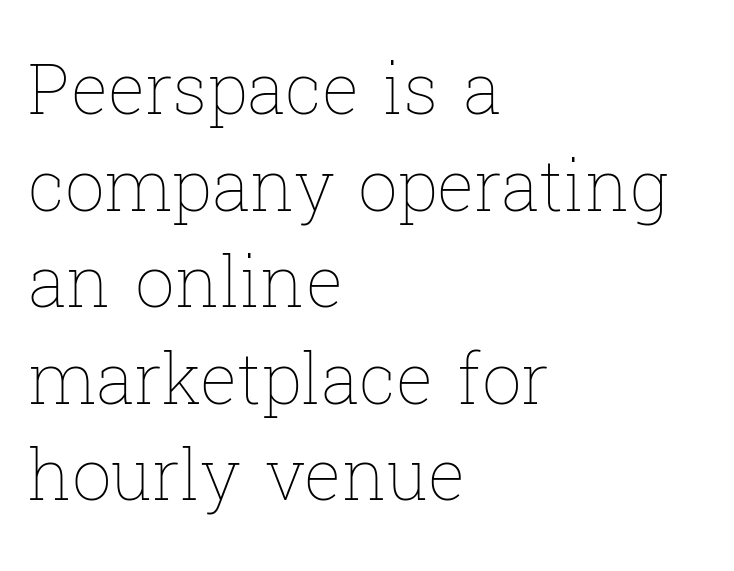
{"italic": "no", "bold": "no", "weight": "thin", "width": "normal", "stroke_contrast": "low", "x_height": "medium", "monospaced": "no", "underline": "no", "align": "left", "line_spacing": "normal", "line_spacing_ratio": 1.38, "letter_spacing": "normal", "letter_spacing_em": 0.0, "glyph_px": 70}
